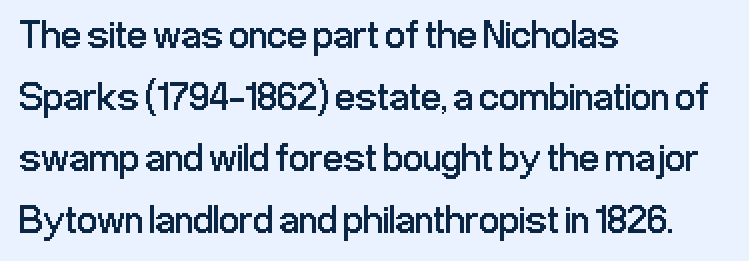
Q: Is the text bold? A: No.
Q: Is the text italic (slanted)? A: No, it is upright.
Q: Is the typeface a serif or a sans-serif typeface? A: Sans-serif.
Q: Is the text underlined? A: No.
Q: How is the paragraph aligned? A: Left-aligned.
Q: Is the spacing between letters normal or unusually wide? A: Normal.
Q: Is the spacing between lines tight, normal or loose? A: Normal.
Q: Width (condensed, normal, or wide)? A: Condensed.
Q: Stroke contrast? A: Low.
Q: x-height? A: Medium.
Q: Monospaced? A: No.
